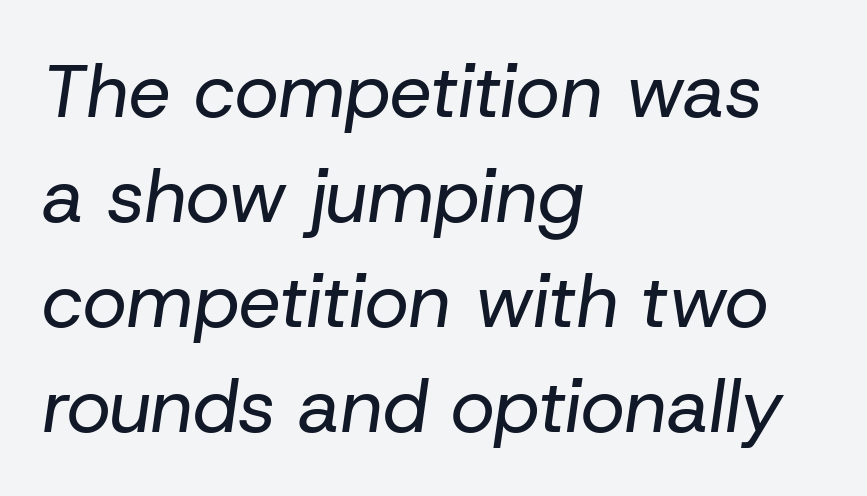
Q: Is the text bold? A: No.
Q: Is the text italic (slanted)? A: Yes, it leans right by about 8 degrees.
Q: Is the text underlined? A: No.
Q: How is the paragraph aligned? A: Left-aligned.
Q: Is the spacing between letters normal or unusually wide? A: Normal.
Q: Is the spacing between lines tight, normal or loose? A: Normal.
Q: Width (condensed, normal, or wide)? A: Normal.
Q: Stroke contrast? A: Low.
Q: x-height? A: Medium.
Q: Monospaced? A: No.
